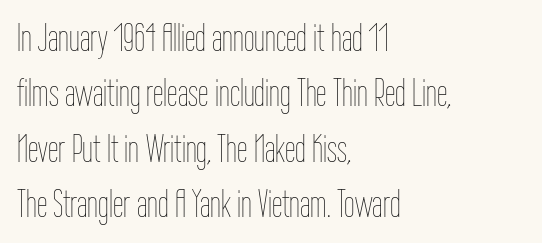
The image shows 38 px thin, condensed type, upright; set left-aligned, normal line spacing (1.46x), normal letter spacing, not underlined; low stroke contrast and a medium x-height.
